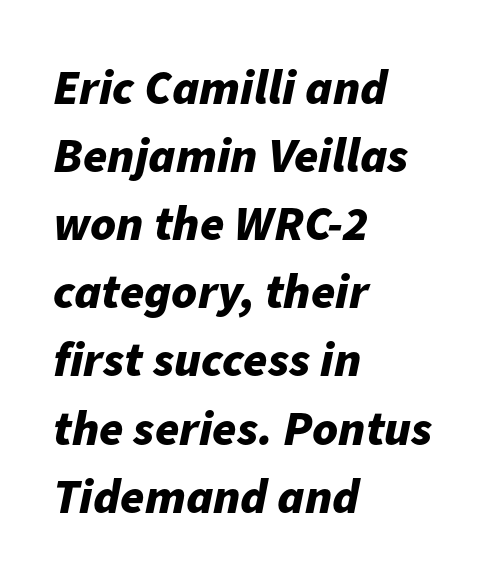
Q: Is the text bold? A: Yes.
Q: Is the text italic (slanted)? A: Yes, it leans right by about 11 degrees.
Q: Is the text underlined? A: No.
Q: How is the paragraph aligned? A: Left-aligned.
Q: Is the spacing between letters normal or unusually wide? A: Normal.
Q: Is the spacing between lines tight, normal or loose? A: Normal.
Q: Width (condensed, normal, or wide)? A: Normal.
Q: Stroke contrast? A: Low.
Q: x-height? A: Medium.
Q: Monospaced? A: No.
